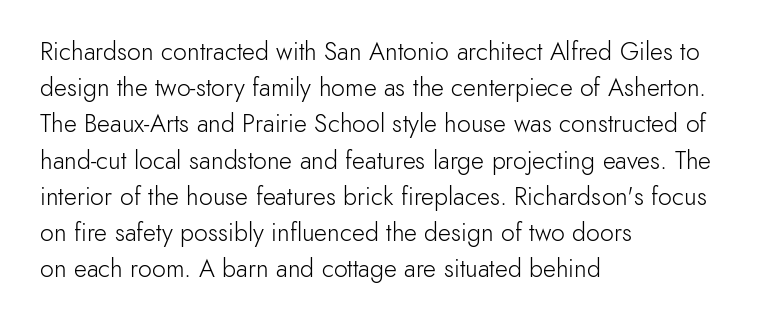
{"italic": "no", "bold": "no", "underline": "no", "align": "left", "line_spacing": "normal", "line_spacing_ratio": 1.45, "letter_spacing": "normal", "letter_spacing_em": 0.0, "glyph_px": 25}
